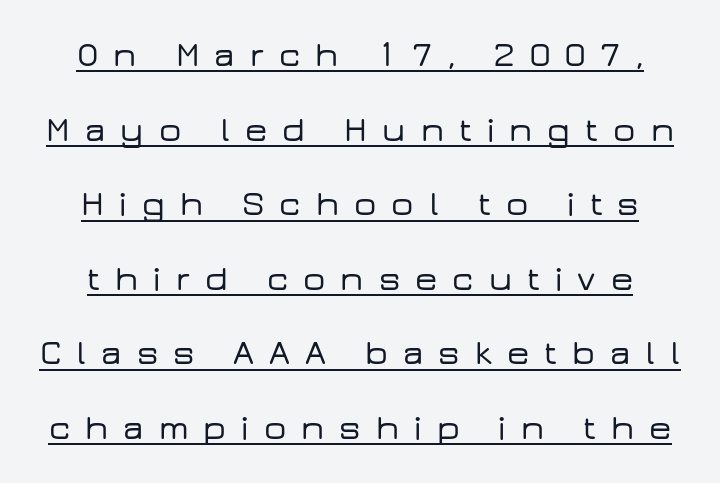
The image shows 35 px wide sans-serif type, upright; set loose line spacing (2.13x), unusually wide letter spacing (+0.43 em), underlined; low stroke contrast and a medium x-height.
